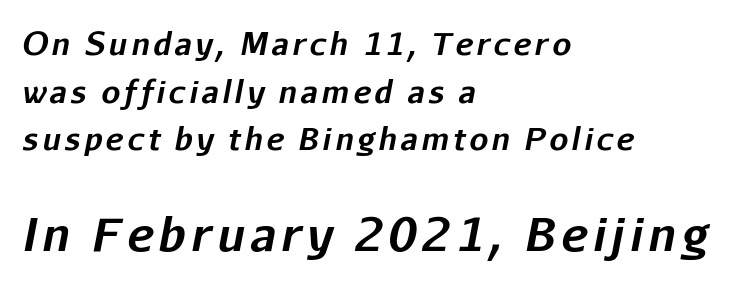
{"italic": "yes", "lean": "right", "slant_degrees": 11, "bold": "yes", "weight": "bold", "width": "normal", "stroke_contrast": "low", "x_height": "medium", "monospaced": "no", "underline": "no", "align": "left", "line_spacing": "normal", "line_spacing_ratio": 1.59, "larger_block": "second", "size_ratio": 1.5, "glyph_px": 45}
